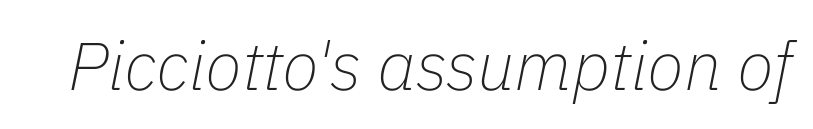
{"italic": "yes", "lean": "right", "slant_degrees": 11, "bold": "no", "weight": "thin", "width": "normal", "stroke_contrast": "low", "x_height": "medium", "monospaced": "no", "underline": "no", "letter_spacing": "normal", "letter_spacing_em": 0.0, "glyph_px": 68}
